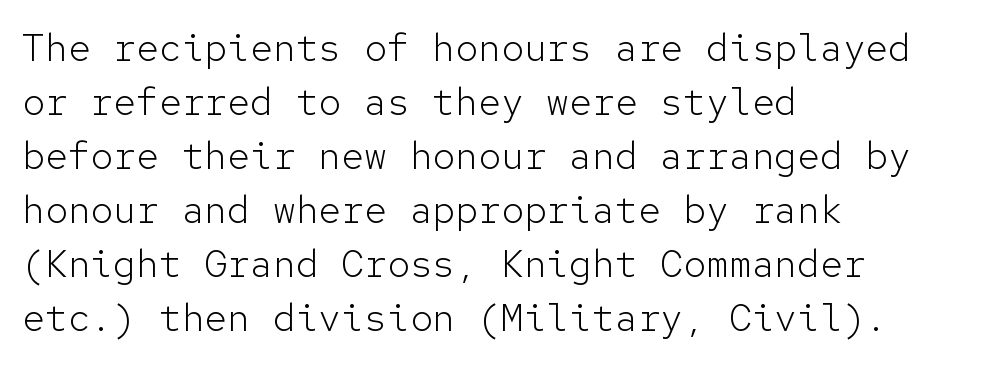
Q: Is the text bold? A: No.
Q: Is the text italic (slanted)? A: No, it is upright.
Q: Is the typeface a serif or a sans-serif typeface? A: Sans-serif.
Q: Is the text underlined? A: No.
Q: How is the paragraph aligned? A: Left-aligned.
Q: Is the spacing between letters normal or unusually wide? A: Normal.
Q: Is the spacing between lines tight, normal or loose? A: Normal.
Q: Width (condensed, normal, or wide)? A: Normal.
Q: Stroke contrast? A: Low.
Q: x-height? A: Medium.
Q: Monospaced? A: Yes.
